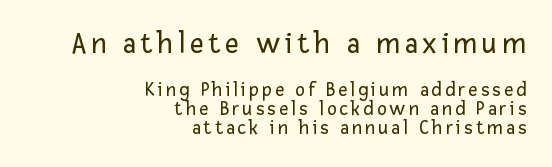
{"serif": "no", "italic": "no", "bold": "no", "weight": "regular", "width": "normal", "stroke_contrast": "low", "x_height": "medium", "monospaced": "no", "underline": "no", "align": "right", "line_spacing": "tight", "line_spacing_ratio": 0.95, "larger_block": "first", "size_ratio": 1.5, "glyph_px": 30}
